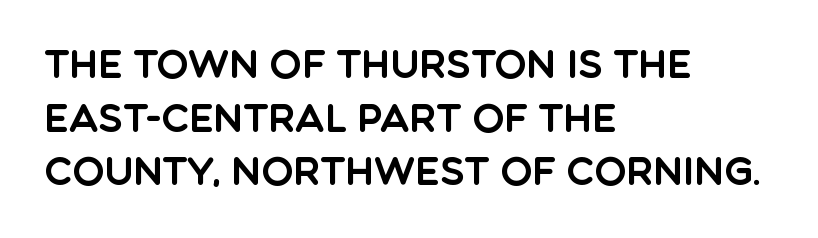
{"serif": "no", "italic": "no", "width": "normal", "x_height": "large", "monospaced": "no", "underline": "no", "align": "left", "line_spacing": "normal", "line_spacing_ratio": 1.41, "letter_spacing": "normal", "letter_spacing_em": 0.0, "glyph_px": 38}
